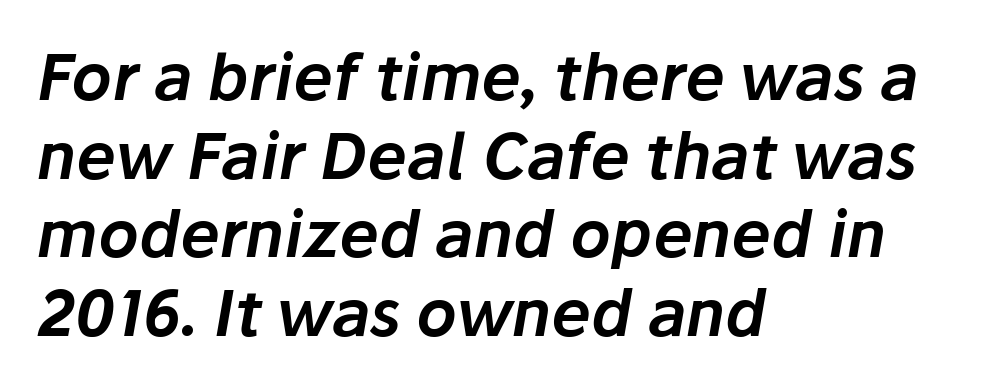
The designer left line spacing at the default. Does the lettering tilt? It does — this is italic. Each letter keeps its own natural width here, so spacing adapts to shape. A bare baseline throughout the passage. Compared with a centered layout, this one pins lines to the left instead. Nobody touched the tracking dial on this one.
